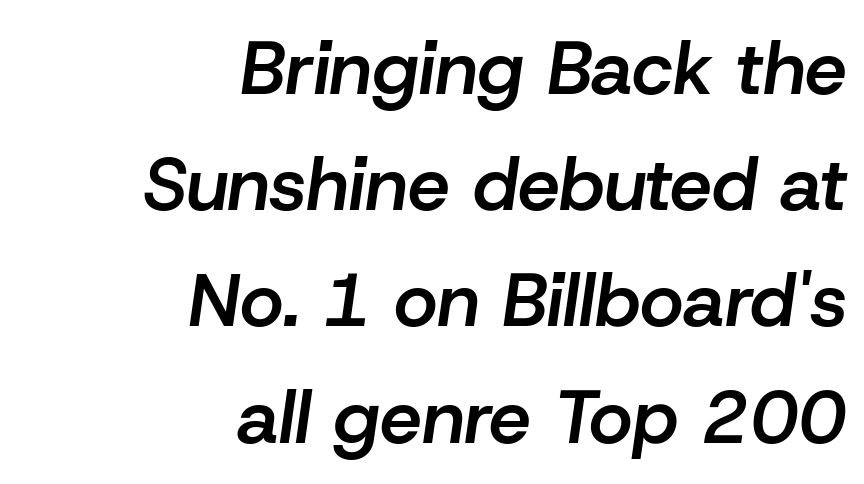
Q: Is the text bold? A: Semi-bold.
Q: Is the text italic (slanted)? A: Yes, it leans right by about 8 degrees.
Q: Is the text underlined? A: No.
Q: How is the paragraph aligned? A: Right-aligned.
Q: Is the spacing between letters normal or unusually wide? A: Normal.
Q: Is the spacing between lines tight, normal or loose? A: Normal.
Q: Width (condensed, normal, or wide)? A: Normal.
Q: Stroke contrast? A: Low.
Q: x-height? A: Medium.
Q: Monospaced? A: No.
